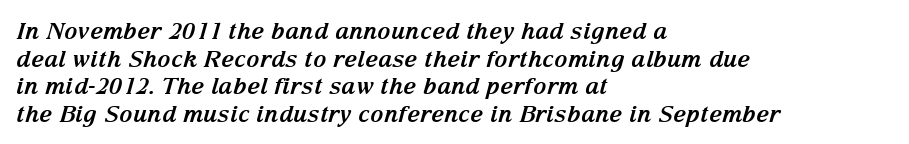
The image shows 23 px bold type, italic (leaning right); set left-aligned, line spacing 1.2x, normal letter spacing, not underlined.
